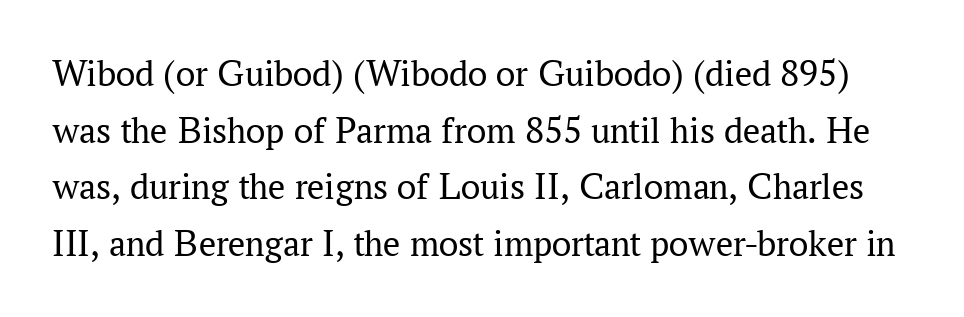
No word sits above an underline. Weight: not bold — regular or lighter. Tracking here is standard; glyphs follow each other at the usual distance. Do the letters lean? They stand straight.
